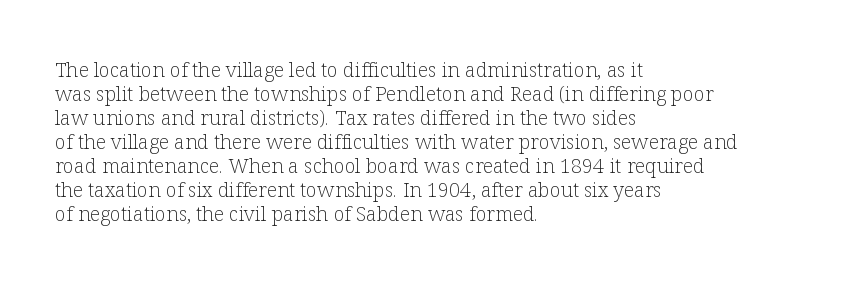
Q: Is the text bold? A: No.
Q: Is the text italic (slanted)? A: No, it is upright.
Q: Is the text underlined? A: No.
Q: How is the paragraph aligned? A: Left-aligned.
Q: Is the spacing between letters normal or unusually wide? A: Normal.
